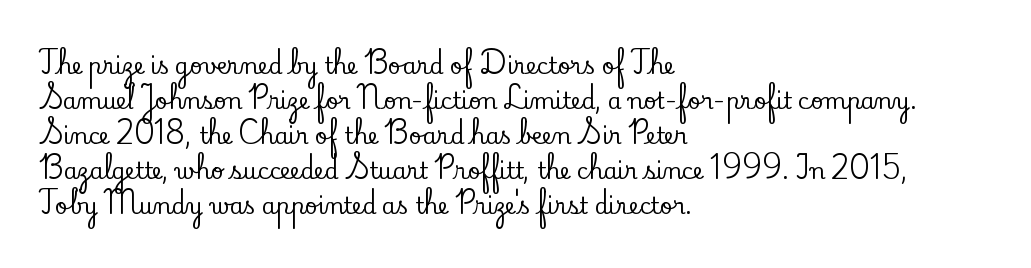
{"italic": "no", "underline": "no", "align": "left", "line_spacing": "normal", "line_spacing_ratio": 1.59, "letter_spacing": "normal", "letter_spacing_em": 0.0, "glyph_px": 22}
